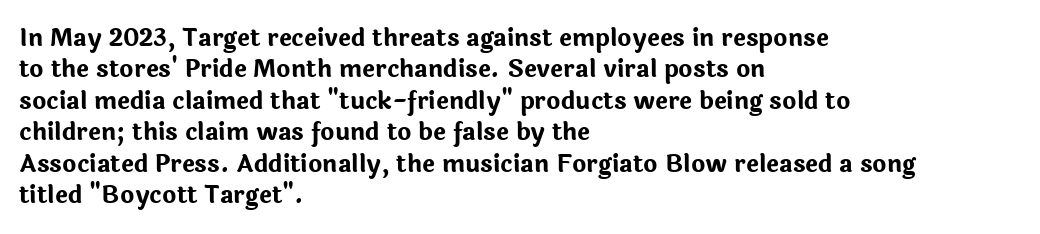
The image shows 24 px bold type, upright; set left-aligned, normal line spacing (1.31x), normal letter spacing, not underlined.
